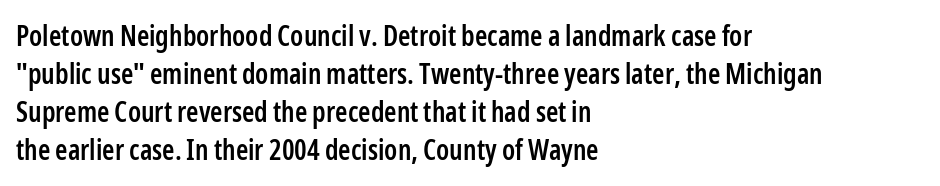
The image shows 28 px semibold, condensed sans-serif type, upright; set left-aligned, normal line spacing (1.36x), normal letter spacing, not underlined; low stroke contrast and a medium x-height.
